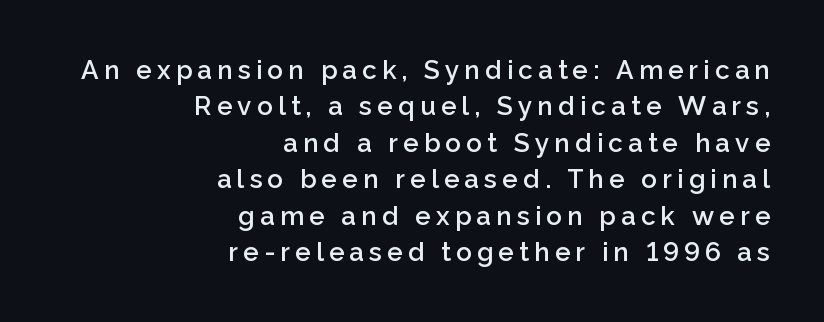
The image shows 26 px text type, upright; set right-aligned, normal line spacing (1.4x), unusually wide letter spacing (+0.2 em), not underlined.
